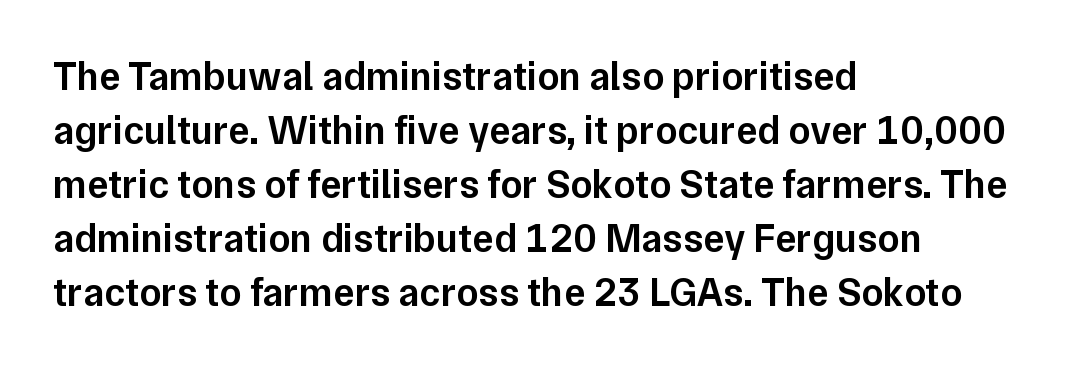
I'd call this a sans setting — the letters go barefoot. Typeset ragged right — the left edge is the straight one. This rendering leaves character spacing at its baseline value. Every letter is mildly thick-stroked: semibold rather than bold. The font's upright variant was chosen for this text.
